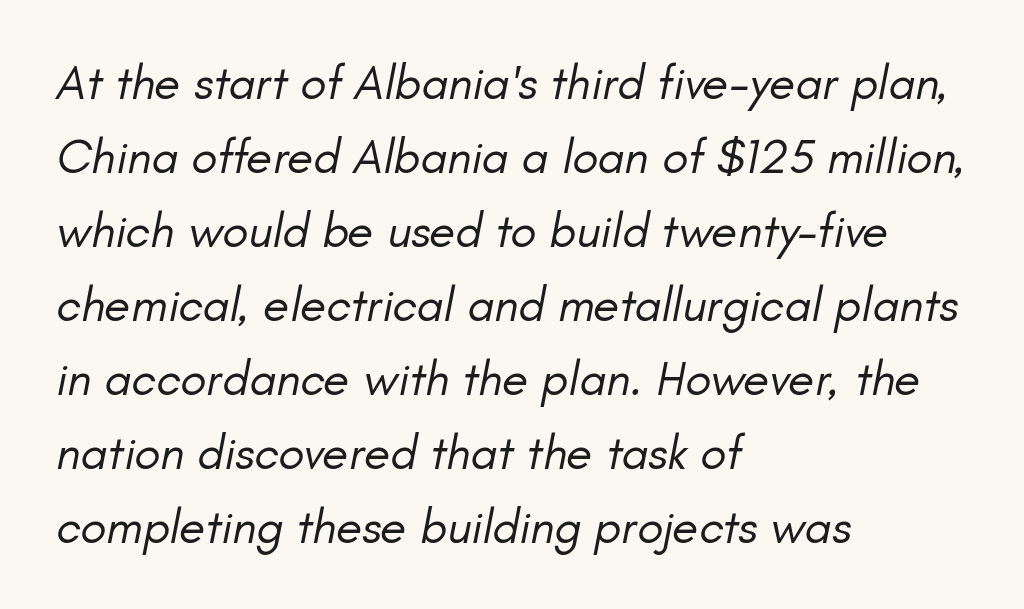
Q: Is the text bold? A: No.
Q: Is the text italic (slanted)? A: Yes, it leans right by about 11 degrees.
Q: Is the text underlined? A: No.
Q: How is the paragraph aligned? A: Left-aligned.
Q: Is the spacing between letters normal or unusually wide? A: Normal.
Q: Is the spacing between lines tight, normal or loose? A: Normal.
Q: Width (condensed, normal, or wide)? A: Normal.
Q: Stroke contrast? A: Low.
Q: x-height? A: Small.
Q: Monospaced? A: No.
